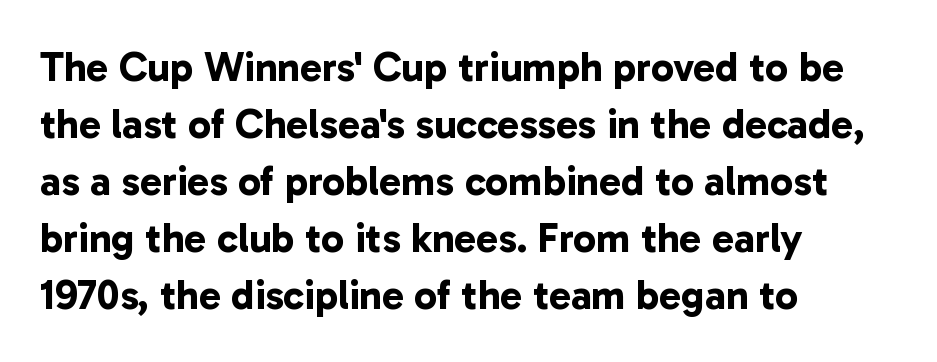
This sample uses a sans-serif face. The font is running at its bold setting. The letters advance in unequal steps, a hallmark of proportional type. The space directly below the letters is spotless. Leading matches the norm, producing a regular column. This sample is left-justified, so line endings fall wherever the words run out.
